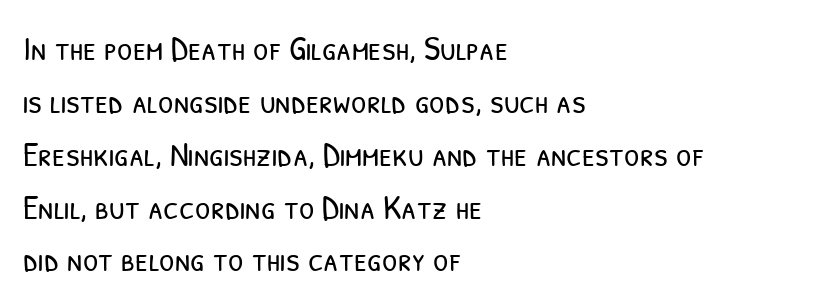
Q: Is the text bold? A: No.
Q: Is the typeface a serif or a sans-serif typeface? A: Sans-serif.
Q: Is the text underlined? A: No.
Q: How is the paragraph aligned? A: Left-aligned.
Q: Is the spacing between letters normal or unusually wide? A: Normal.
Q: Is the spacing between lines tight, normal or loose? A: Normal.
Q: Width (condensed, normal, or wide)? A: Condensed.
Q: Stroke contrast? A: Low.
Q: x-height? A: Medium.
Q: Monospaced? A: No.
